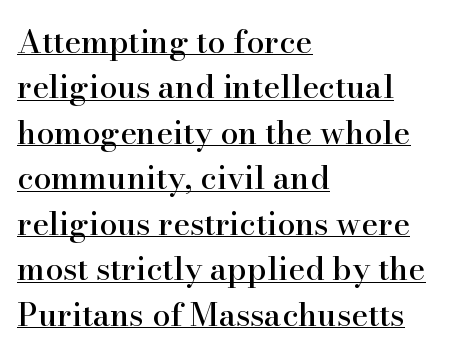
Reading down the column, the eye jumps a familiar distance to each next line. Look at the bottom of the vertical strokes: they flare into serifs here. Horizontally, the lines are justified to the leading edge only. Underlined type.
